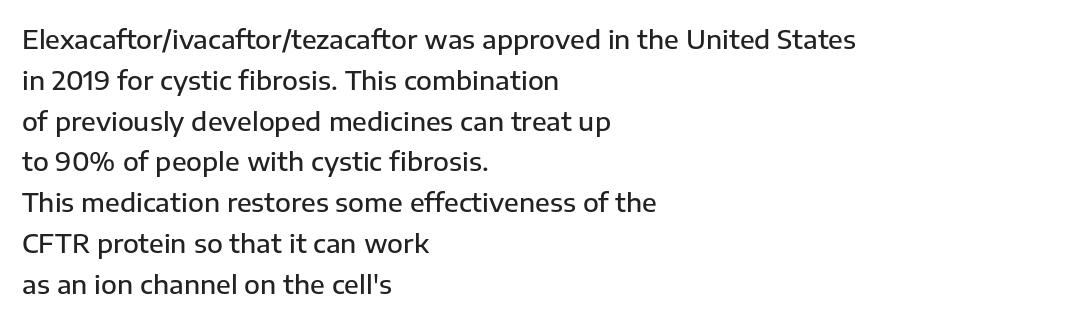
The image shows 26 px text type, upright; set left-aligned, normal line spacing (1.57x), normal letter spacing, not underlined.
